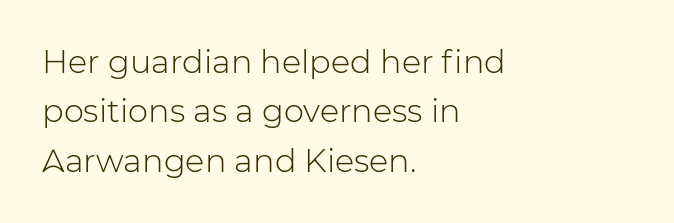
Q: Is the text bold? A: No.
Q: Is the text italic (slanted)? A: No, it is upright.
Q: Is the typeface a serif or a sans-serif typeface? A: Sans-serif.
Q: Is the text underlined? A: No.
Q: How is the paragraph aligned? A: Left-aligned.
Q: Is the spacing between letters normal or unusually wide? A: Normal.
Q: Is the spacing between lines tight, normal or loose? A: Normal.
Q: Width (condensed, normal, or wide)? A: Normal.
Q: Stroke contrast? A: Low.
Q: x-height? A: Medium.
Q: Monospaced? A: No.
